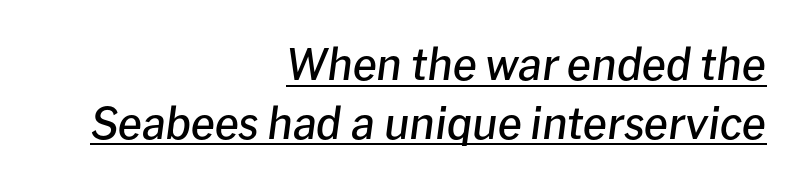
Q: Is the text bold? A: Semi-bold.
Q: Is the text italic (slanted)? A: Yes, it leans right by about 8 degrees.
Q: Is the text underlined? A: Yes.
Q: How is the paragraph aligned? A: Right-aligned.
Q: Is the spacing between letters normal or unusually wide? A: Normal.
Q: Is the spacing between lines tight, normal or loose? A: Normal.
Q: Width (condensed, normal, or wide)? A: Normal.
Q: Stroke contrast? A: Low.
Q: x-height? A: Medium.
Q: Monospaced? A: No.
